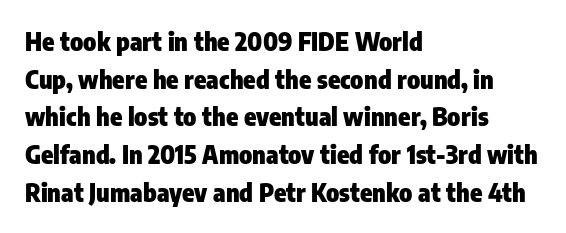
Q: Is the text bold? A: Yes.
Q: Is the text italic (slanted)? A: No, it is upright.
Q: Is the text underlined? A: No.
Q: How is the paragraph aligned? A: Left-aligned.
Q: Is the spacing between letters normal or unusually wide? A: Normal.
Q: Is the spacing between lines tight, normal or loose? A: Normal.
